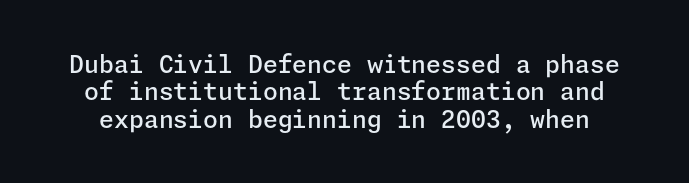
The image shows 24 px text type, upright; set tight line spacing (1.14x), normal letter spacing, not underlined.
